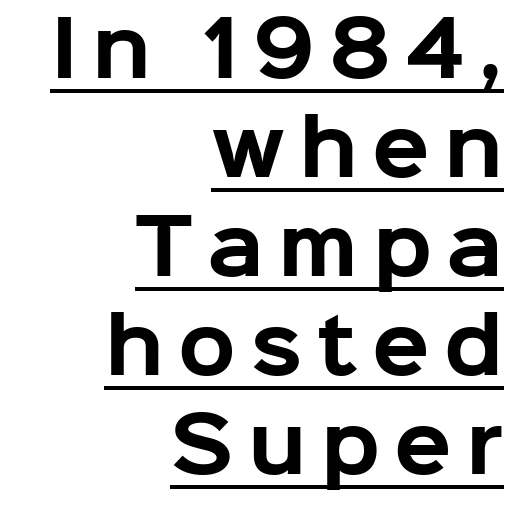
Q: Is the text bold? A: Yes.
Q: Is the text italic (slanted)? A: No, it is upright.
Q: Is the typeface a serif or a sans-serif typeface? A: Sans-serif.
Q: Is the text underlined? A: Yes.
Q: How is the paragraph aligned? A: Right-aligned.
Q: Is the spacing between lines tight, normal or loose? A: Normal.
Q: Width (condensed, normal, or wide)? A: Normal.
Q: Stroke contrast? A: Low.
Q: x-height? A: Medium.
Q: Monospaced? A: No.
